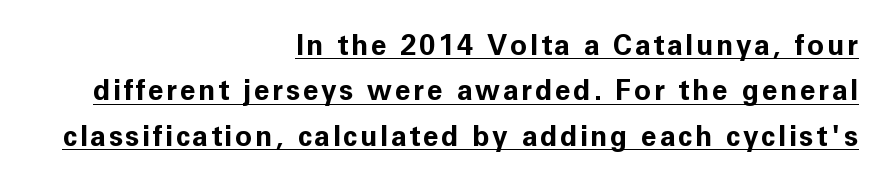
Q: Is the text bold? A: Yes.
Q: Is the text italic (slanted)? A: No, it is upright.
Q: Is the typeface a serif or a sans-serif typeface? A: Sans-serif.
Q: Is the text underlined? A: Yes.
Q: How is the paragraph aligned? A: Right-aligned.
Q: Is the spacing between lines tight, normal or loose? A: Normal.
Q: Width (condensed, normal, or wide)? A: Normal.
Q: Stroke contrast? A: Low.
Q: x-height? A: Medium.
Q: Monospaced? A: No.
